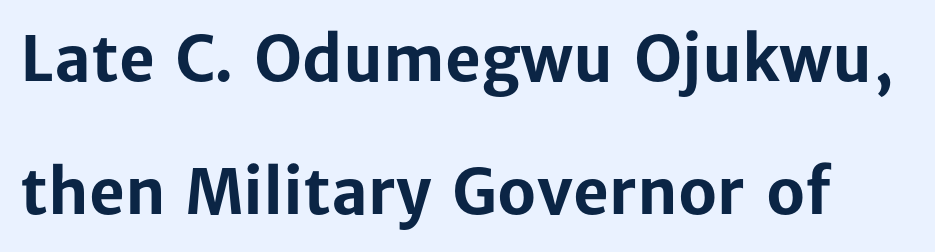
Rows of type keep a wide berth in the vertical direction. Each word holds together tightly as a unit, with standard inter-letter gaps. Look at the stroke-to-counter ratio: heavy, a bold. The words here are not underlined. Typographically, this falls in the sans-serif category.
